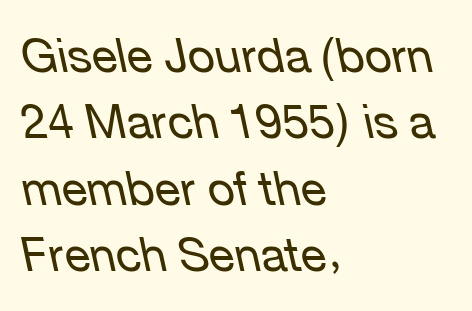
Would a proofreader flag this as italicized? Yes. Baseline-to-baseline distance is the conventional proportion of letter height. Leftover space on each line is placed entirely after the last word. You could not count columns in this text — the font is proportionally spaced. The letters sit at their default tracking, neither squeezed nor spread.
